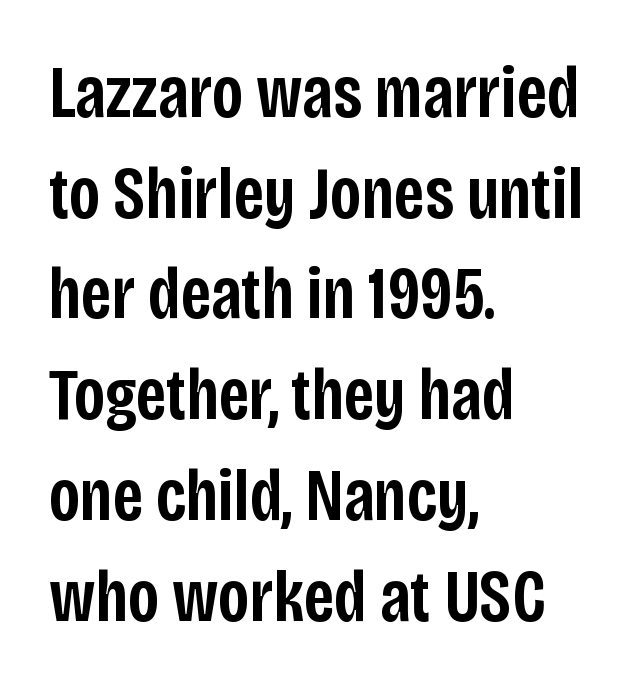
{"serif": "no", "italic": "no", "bold": "semi", "weight": "semibold", "width": "condensed", "stroke_contrast": "low", "x_height": "large", "monospaced": "no", "underline": "no", "align": "left", "line_spacing": "normal", "line_spacing_ratio": 1.38, "letter_spacing": "normal", "letter_spacing_em": 0.0, "glyph_px": 73}
